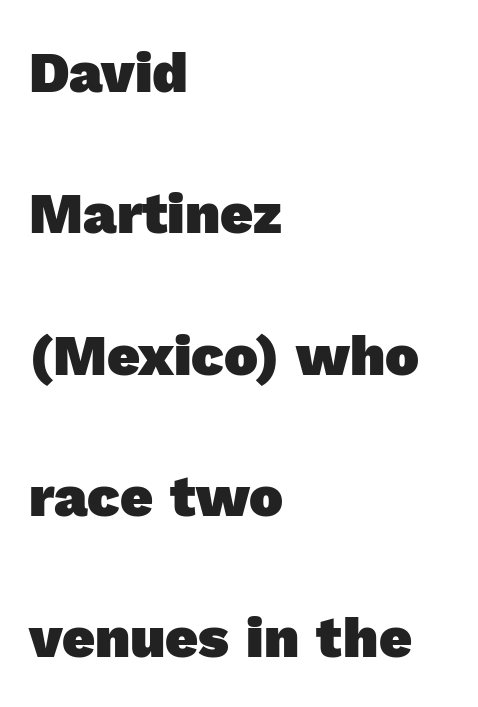
Typographically, this falls in the sans-serif category. Successive baselines arrive slowly, with a big drop between each. The tracking reads as untouched default to a designer's eye. Only glyphs here, with clear space below each row.
